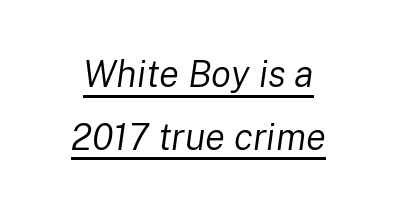
{"italic": "yes", "lean": "right", "slant_degrees": 8, "bold": "no", "weight": "regular", "width": "normal", "stroke_contrast": "low", "x_height": "medium", "monospaced": "no", "underline": "yes", "line_spacing": "normal", "line_spacing_ratio": 1.7, "letter_spacing": "normal", "letter_spacing_em": 0.0, "glyph_px": 37}
